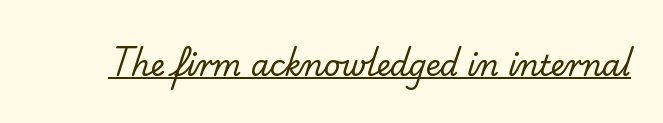
The image shows 29 px regular-weight sans-serif type; set normal letter spacing, underlined; low stroke contrast and a small x-height.
